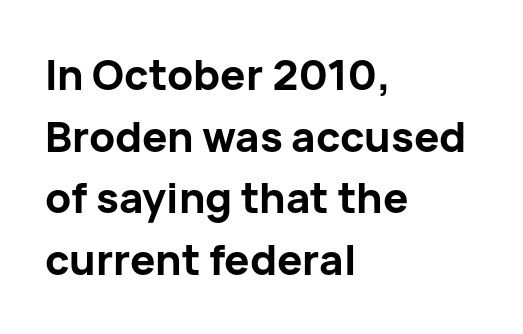
Q: Is the text bold? A: Yes.
Q: Is the text italic (slanted)? A: No, it is upright.
Q: Is the typeface a serif or a sans-serif typeface? A: Sans-serif.
Q: Is the text underlined? A: No.
Q: How is the paragraph aligned? A: Left-aligned.
Q: Is the spacing between letters normal or unusually wide? A: Normal.
Q: Is the spacing between lines tight, normal or loose? A: Normal.
Q: Width (condensed, normal, or wide)? A: Normal.
Q: Stroke contrast? A: Low.
Q: x-height? A: Medium.
Q: Monospaced? A: No.
